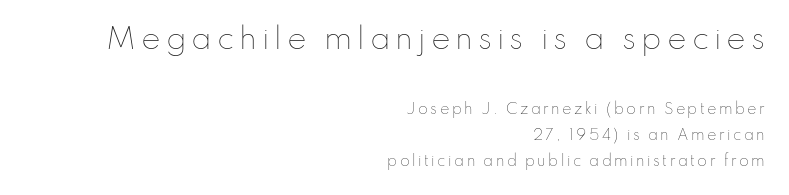
{"italic": "no", "bold": "no", "weight": "thin", "width": "normal", "stroke_contrast": "low", "x_height": "small", "monospaced": "no", "underline": "no", "align": "right", "line_spacing_ratio": 1.86, "larger_block": "first", "size_ratio": 2.07, "glyph_px": 29}
